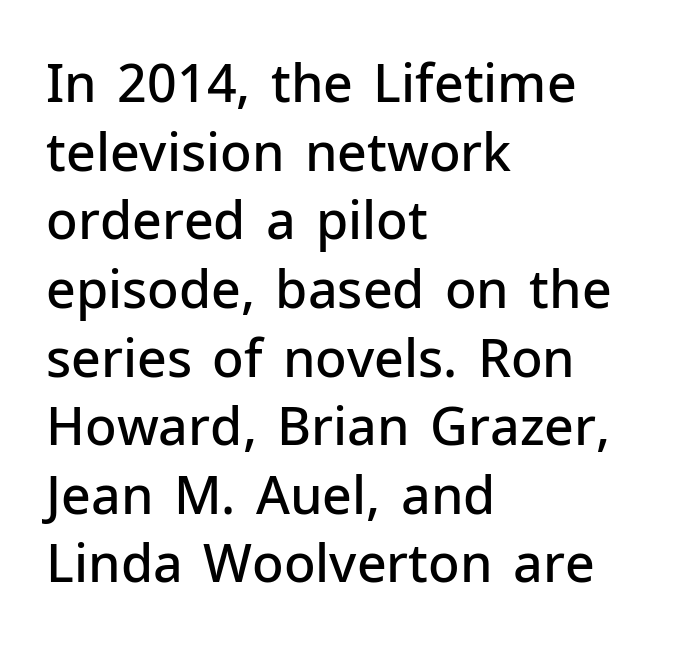
The image shows 52 px semibold sans-serif type, upright; set left-aligned, normal line spacing (1.32x), normal letter spacing, not underlined; low stroke contrast and a medium x-height.
